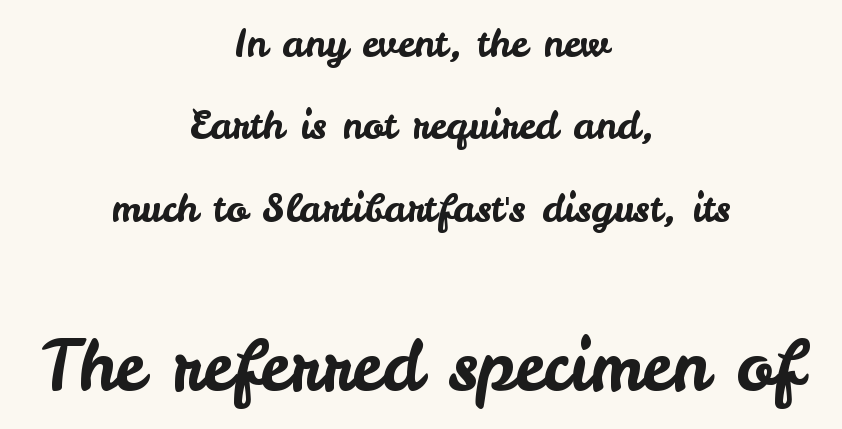
{"serif": "no", "width": "normal", "stroke_contrast": "low", "x_height": "small", "monospaced": "no", "underline": "no", "align": "center", "line_spacing": "loose", "line_spacing_ratio": 2.11, "letter_spacing": "normal", "letter_spacing_em": 0.0, "larger_block": "second", "size_ratio": 1.77, "glyph_px": 69}
